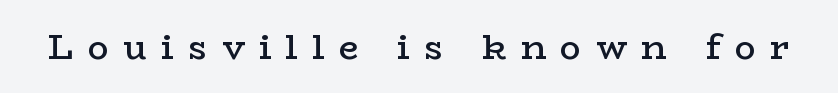
Q: Is the text bold? A: Semi-bold.
Q: Is the text italic (slanted)? A: No, it is upright.
Q: Is the typeface a serif or a sans-serif typeface? A: Serif.
Q: Is the text underlined? A: No.
Q: Is the spacing between letters normal or unusually wide? A: Unusually wide.
Q: Width (condensed, normal, or wide)? A: Wide.
Q: Stroke contrast? A: Low.
Q: x-height? A: Medium.
Q: Monospaced? A: No.
